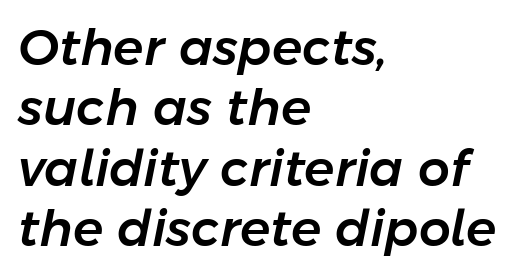
The image shows 50 px text type, italic (leaning right); set left-aligned, line spacing 1.21x, normal letter spacing, not underlined; low stroke contrast and a medium x-height.
